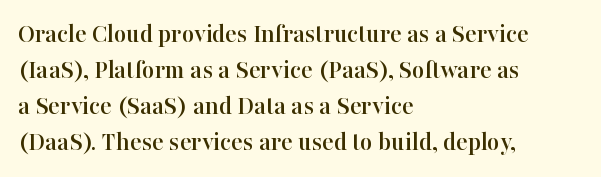
Q: Is the text italic (slanted)? A: No, it is upright.
Q: Is the text underlined? A: No.
Q: How is the paragraph aligned? A: Left-aligned.
Q: Is the spacing between letters normal or unusually wide? A: Normal.
Q: Is the spacing between lines tight, normal or loose? A: Normal.
